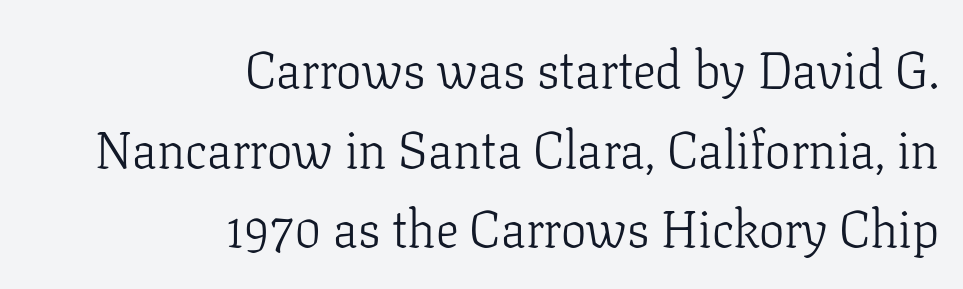
{"serif": "yes", "italic": "no", "bold": "no", "weight": "light", "width": "normal", "stroke_contrast": "low", "x_height": "medium", "monospaced": "no", "underline": "no", "align": "right", "line_spacing": "normal", "line_spacing_ratio": 1.56, "letter_spacing": "normal", "letter_spacing_em": 0.0, "glyph_px": 51}
